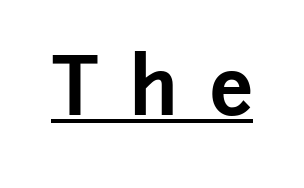
Q: Is the text bold? A: Yes.
Q: Is the text italic (slanted)? A: No, it is upright.
Q: Is the typeface a serif or a sans-serif typeface? A: Sans-serif.
Q: Is the text underlined? A: Yes.
Q: Is the spacing between letters normal or unusually wide? A: Unusually wide.
Q: Width (condensed, normal, or wide)? A: Normal.
Q: Stroke contrast? A: Low.
Q: x-height? A: Medium.
Q: Monospaced? A: No.
